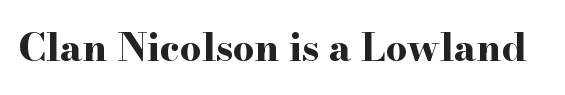
The image shows 38 px bold, wide serif type, upright; set normal letter spacing, not underlined; high stroke contrast and a small x-height.
